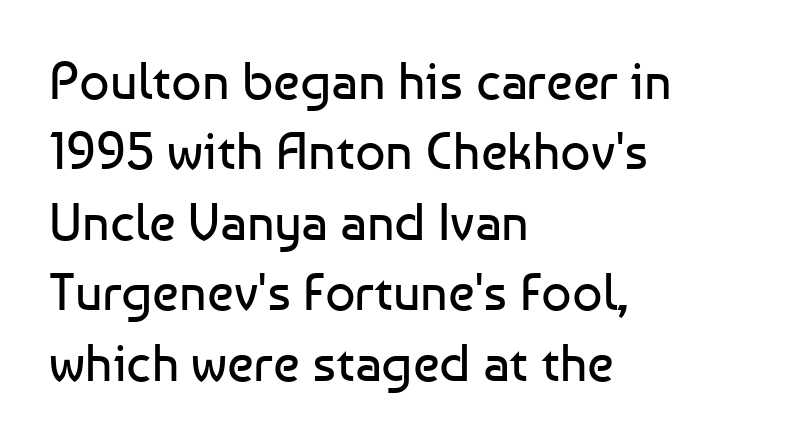
The image shows 53 px regular-weight sans-serif type, upright; set left-aligned, normal line spacing (1.33x), normal letter spacing, not underlined; low stroke contrast and a medium x-height.
